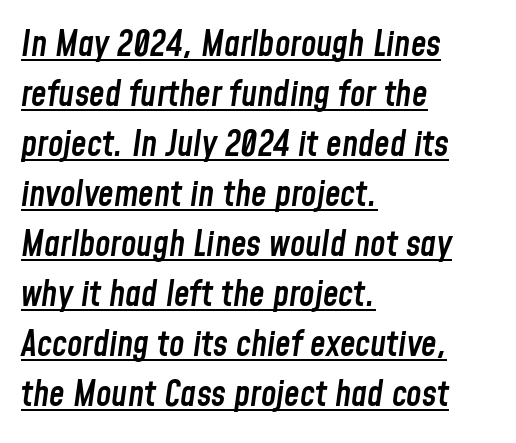
Observe the lean: these are italic letterforms. The block of text has a typical density, with ordinary space between rows. Bold? Not quite — semibold, heavier than regular but stopping short. Left-aligned paragraph, ragged on the right.
